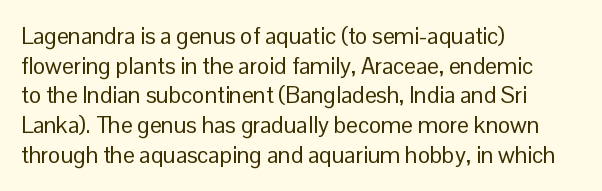
Q: Is the text bold? A: No.
Q: Is the text italic (slanted)? A: No, it is upright.
Q: Is the text underlined? A: No.
Q: How is the paragraph aligned? A: Left-aligned.
Q: Is the spacing between letters normal or unusually wide? A: Normal.
Q: Is the spacing between lines tight, normal or loose? A: Normal.
